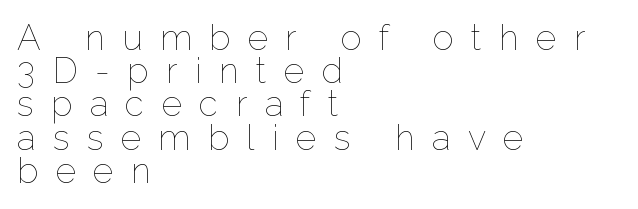
Stem width sits at or under what a default text font uses. The glyphs are unaccompanied by any horizontal stroke below them. This rendering widens character spacing well past its baseline value. Layout note: lines flush left. The vertical gap from one line to the next is small.
